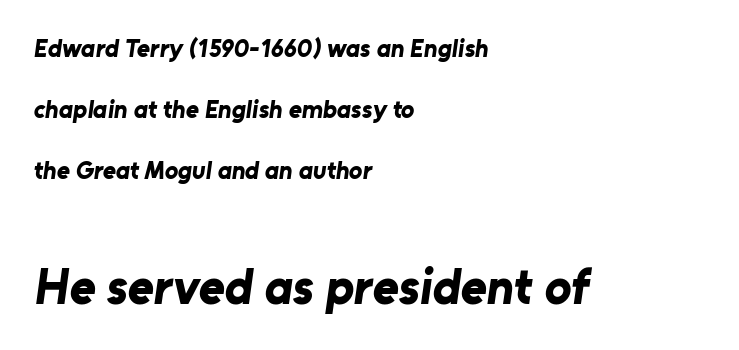
The image shows 50 px bold sans-serif type; set left-aligned, loose line spacing (2.44x), normal letter spacing, not underlined; the second (bottom) block is 2.0x larger; low stroke contrast and a medium x-height.
